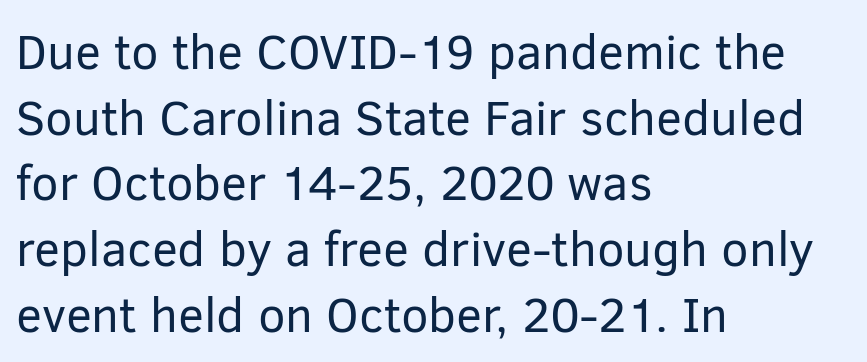
The image shows 49 px regular-weight sans-serif type, upright; set left-aligned, normal line spacing (1.34x), normal letter spacing, not underlined; low stroke contrast and a medium x-height.
